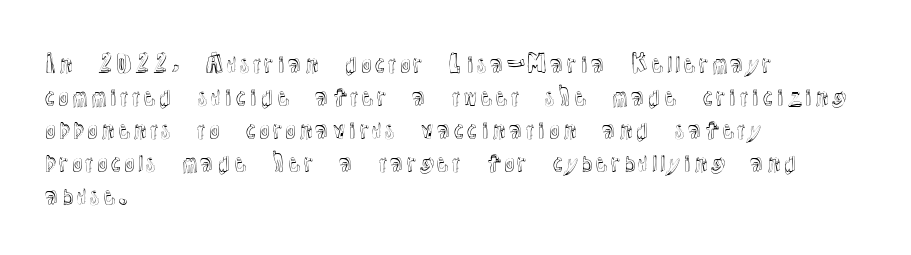
The image shows 23 px text type, upright; set left-aligned, normal line spacing (1.44x), normal letter spacing, not underlined.
